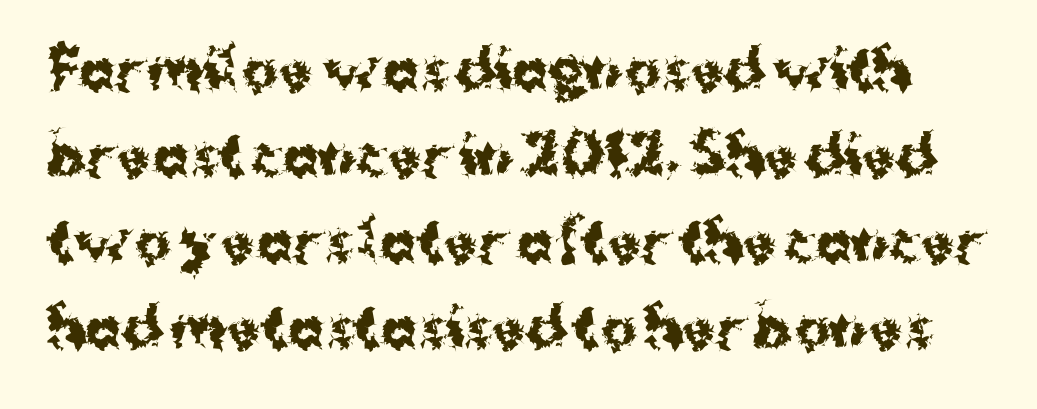
{"serif": "no", "italic": "no", "bold": "yes", "weight": "bold", "width": "normal", "stroke_contrast": "medium", "x_height": "medium", "monospaced": "no", "underline": "no", "line_spacing": "normal", "line_spacing_ratio": 1.59, "letter_spacing": "normal", "letter_spacing_em": 0.0, "glyph_px": 54}
